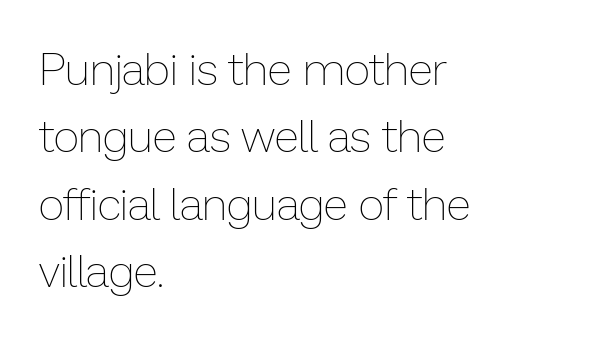
The weight tops out at a normal text grade. Proportional: the letters do not fall into vertical columns. If you drew a line through each stem, it would be perfectly vertical. The tracking reads as untouched default to a designer's eye. The space directly below the letters is spotless. Regarding leading, the lines here are spaced in the standard way.
